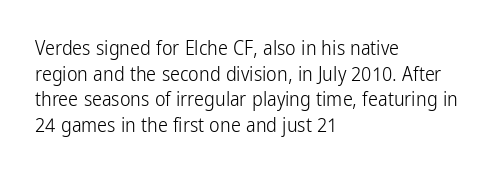
{"italic": "no", "bold": "no", "underline": "no", "align": "left", "line_spacing": "normal", "line_spacing_ratio": 1.28, "letter_spacing": "normal", "letter_spacing_em": 0.0, "glyph_px": 20}
